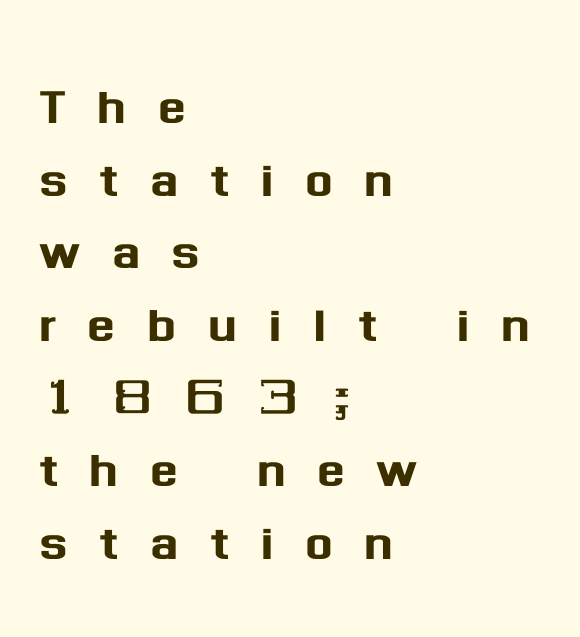
Q: Is the text italic (slanted)? A: No, it is upright.
Q: Is the typeface a serif or a sans-serif typeface? A: Sans-serif.
Q: Is the text underlined? A: No.
Q: How is the paragraph aligned? A: Left-aligned.
Q: Is the spacing between letters normal or unusually wide? A: Unusually wide.
Q: Is the spacing between lines tight, normal or loose? A: Tight.
Q: Width (condensed, normal, or wide)? A: Normal.
Q: Stroke contrast? A: Medium.
Q: x-height? A: Medium.
Q: Monospaced? A: No.
